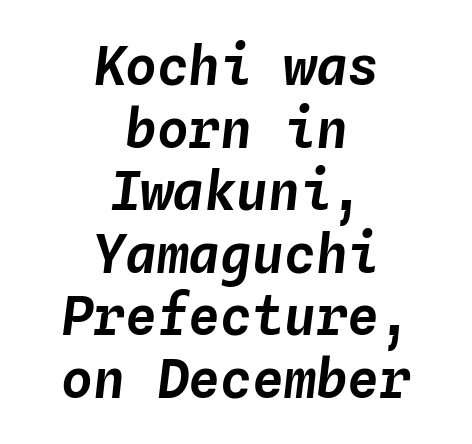
The image shows 53 px text type, italic (leaning right), monospaced; set centered, line spacing 1.18x, normal letter spacing, not underlined; low stroke contrast and a medium x-height.
